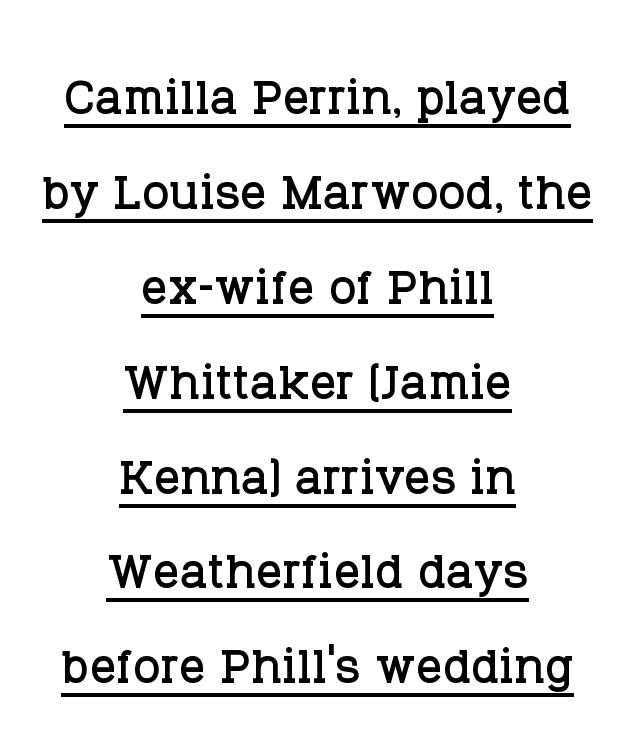
These lines are centered, leaving both edges ragged. Think of a printed novel: that variable character pitch is what you see here. Look at the tracking — it's just the regular setting, nothing added. Upright lettering throughout. A typesetter would label this face a serif. The vertical gap from one line to the next is medium.
